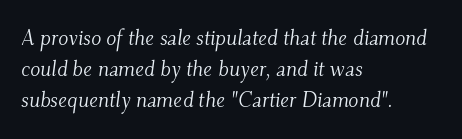
Vertical spacing — default. Vertical stems look standard width or narrower in stroke. Observe the ordinary spacing: letters are neighbours, not strangers. Only glyphs here, with clear space below each row.
